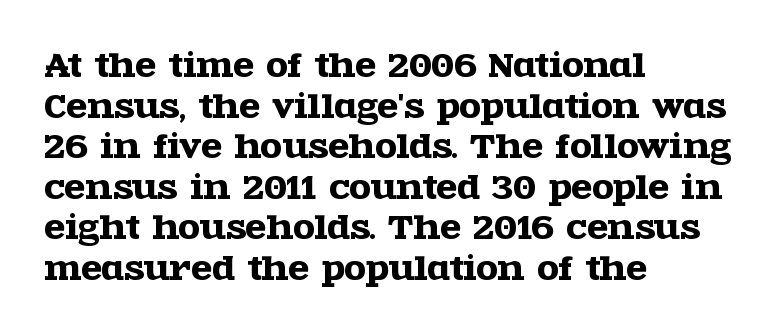
The image shows 31 px wide serif type, upright; set left-aligned, normal line spacing (1.31x), normal letter spacing, not underlined; a large x-height.
